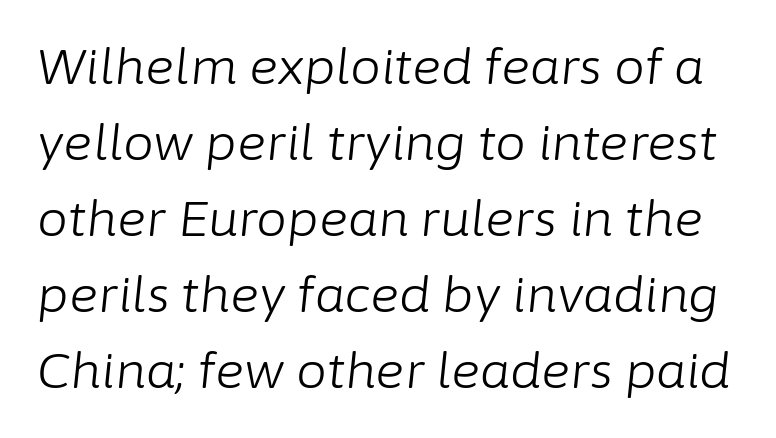
The image shows 49 px light type, italic (leaning right); set normal line spacing (1.55x), normal letter spacing, not underlined; low stroke contrast and a medium x-height.
